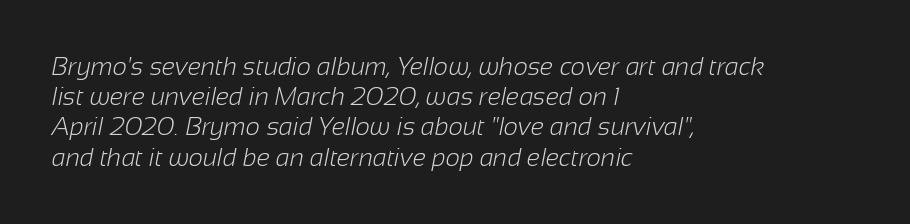
The image shows 25 px text type; set left-aligned, line spacing 1.21x, normal letter spacing, not underlined.
